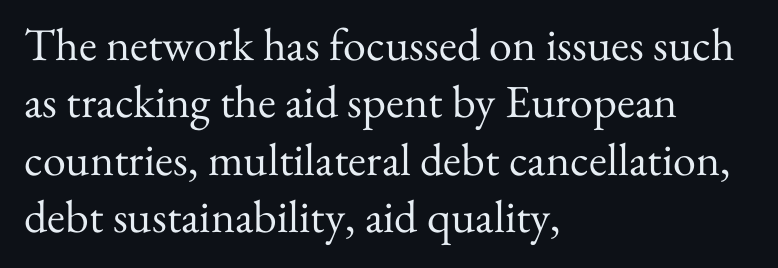
The image shows 46 px regular-weight serif type, upright; set left-aligned, normal line spacing (1.25x), normal letter spacing, not underlined; medium stroke contrast and a small x-height.
